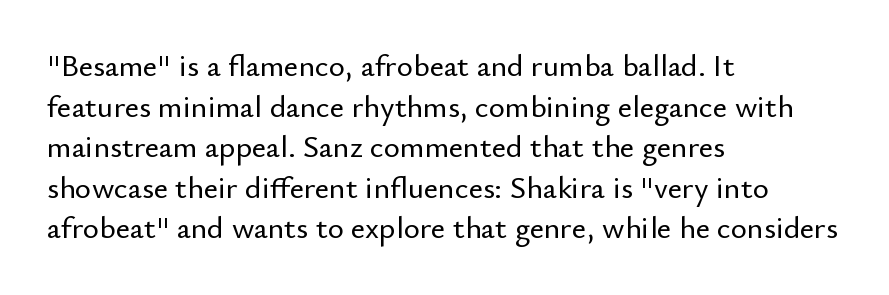
Vertical strokes here are truly vertical. This sample keeps an unexceptional amount of space between lines. One-word summary of the alignment: left. The gaps between neighbouring characters are ordinary and unremarkable. Beneath every word, the page is bare. Proportional: the letters do not fall into vertical columns.
